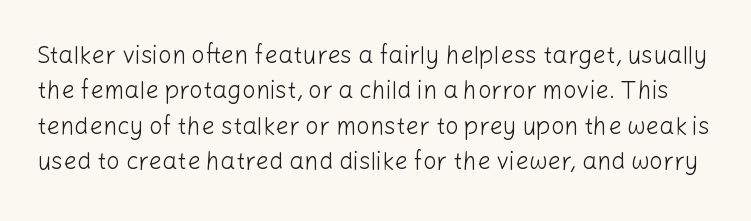
{"italic": "no", "bold": "no", "underline": "no", "line_spacing": "normal", "line_spacing_ratio": 1.47, "letter_spacing": "normal", "letter_spacing_em": 0.0, "glyph_px": 24}
